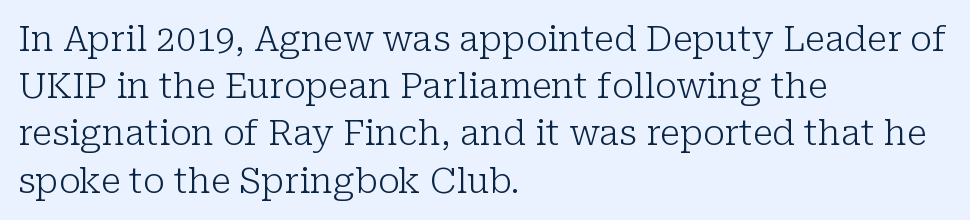
A normal amount of white space separates one row of letters from the next. The passage is arranged the way most books set body copy — flush left. Letterform terminals end in serifs throughout the passage. The specimen omits any rule beneath the text block's lines. Ink coverage per letter is moderate at most.
